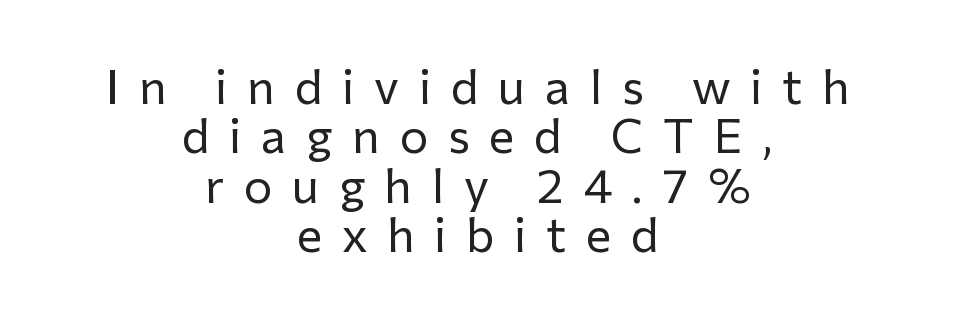
Q: Is the text bold? A: No.
Q: Is the text italic (slanted)? A: No, it is upright.
Q: Is the typeface a serif or a sans-serif typeface? A: Sans-serif.
Q: Is the text underlined? A: No.
Q: How is the paragraph aligned? A: Centered.
Q: Is the spacing between letters normal or unusually wide? A: Unusually wide.
Q: Is the spacing between lines tight, normal or loose? A: Tight.
Q: Width (condensed, normal, or wide)? A: Normal.
Q: Stroke contrast? A: Low.
Q: x-height? A: Medium.
Q: Monospaced? A: No.
